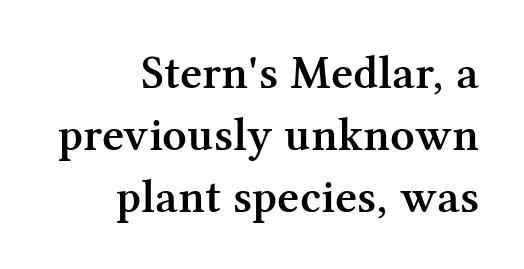
Characters remain perfectly vertical along every line. Examine the stroke ends and you'll spot serifs. The rag falls on the left side of this text block. The glyphs have the mass of a demibold cut, below bold.
